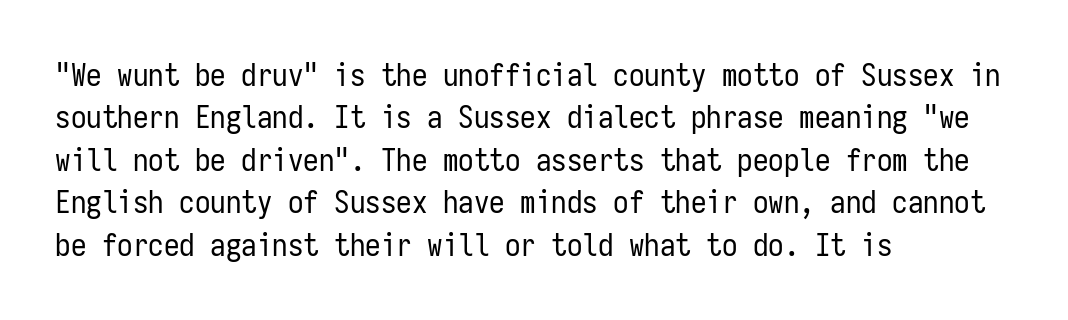
{"serif": "no", "italic": "no", "bold": "no", "weight": "regular", "width": "condensed", "stroke_contrast": "low", "x_height": "medium", "monospaced": "yes", "underline": "no", "align": "left", "line_spacing": "normal", "line_spacing_ratio": 1.37, "letter_spacing": "normal", "letter_spacing_em": 0.0, "glyph_px": 31}
